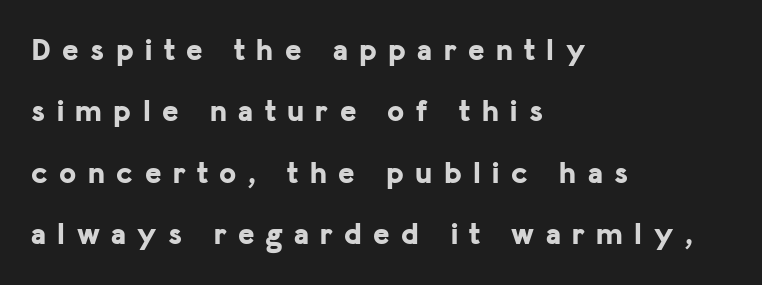
Decoration check: the copy has no underline. Ordinary non-slanted type is in use. Bold? Absolutely — the strokes are thick and heavy. Note the varied advance widths — an 'i' is clearly narrower than an 'm'. Nope, no serifs anywhere on these letters.
